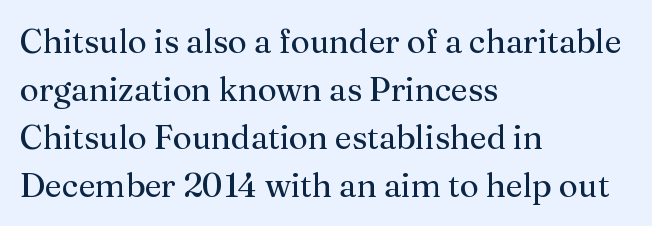
Weight: regular or lighter. You could not count columns in this text — the font is proportionally spaced. The characters display serif detailing at their extremities. Caption: standard tracking, unaltered. The glyphs are unaccompanied by any horizontal stroke below them. Is there much room between lines? A standard amount, neither cramped nor airy.
